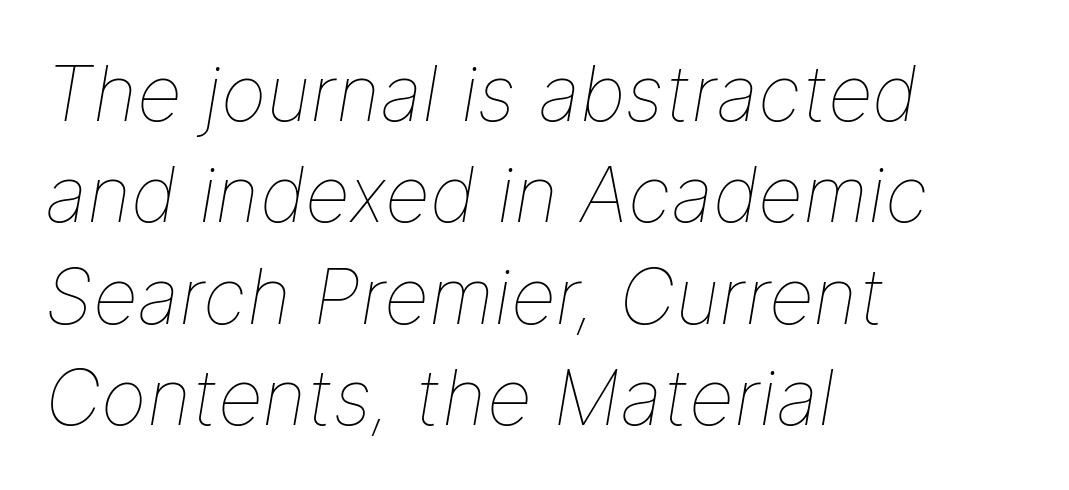
{"italic": "yes", "lean": "right", "slant_degrees": 9, "bold": "no", "weight": "thin", "width": "normal", "stroke_contrast": "low", "x_height": "medium", "monospaced": "no", "underline": "no", "align": "left", "line_spacing": "normal", "line_spacing_ratio": 1.3, "letter_spacing": "normal", "letter_spacing_em": 0.0, "glyph_px": 78}
